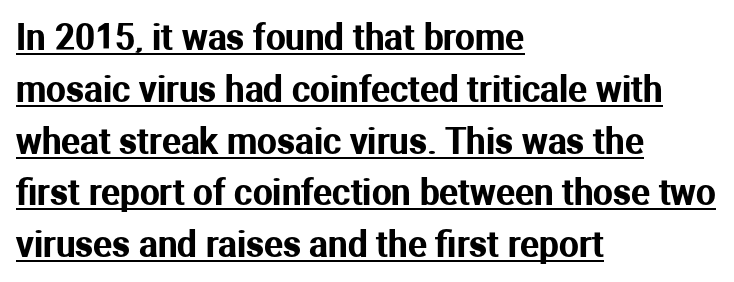
Q: Is the text italic (slanted)? A: No, it is upright.
Q: Is the typeface a serif or a sans-serif typeface? A: Sans-serif.
Q: Is the text underlined? A: Yes.
Q: How is the paragraph aligned? A: Left-aligned.
Q: Is the spacing between letters normal or unusually wide? A: Normal.
Q: Is the spacing between lines tight, normal or loose? A: Normal.
Q: Width (condensed, normal, or wide)? A: Normal.
Q: Stroke contrast? A: Medium.
Q: x-height? A: Medium.
Q: Monospaced? A: No.
